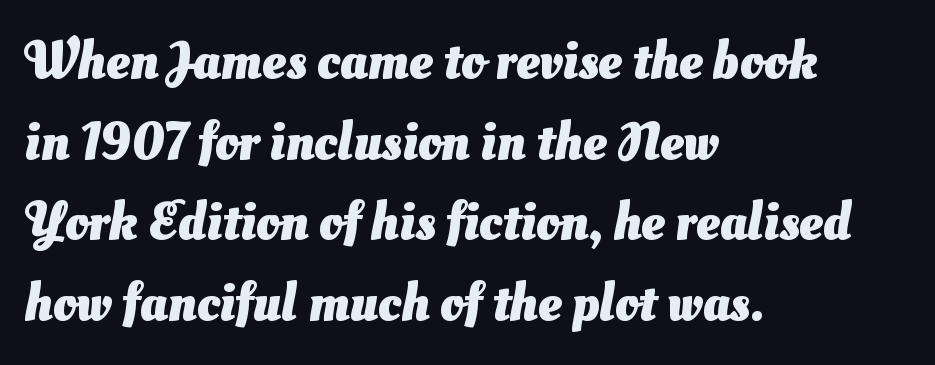
The image shows 53 px heavy sans-serif type; set left-aligned, normal line spacing (1.52x), normal letter spacing, not underlined; medium stroke contrast and a small x-height.
